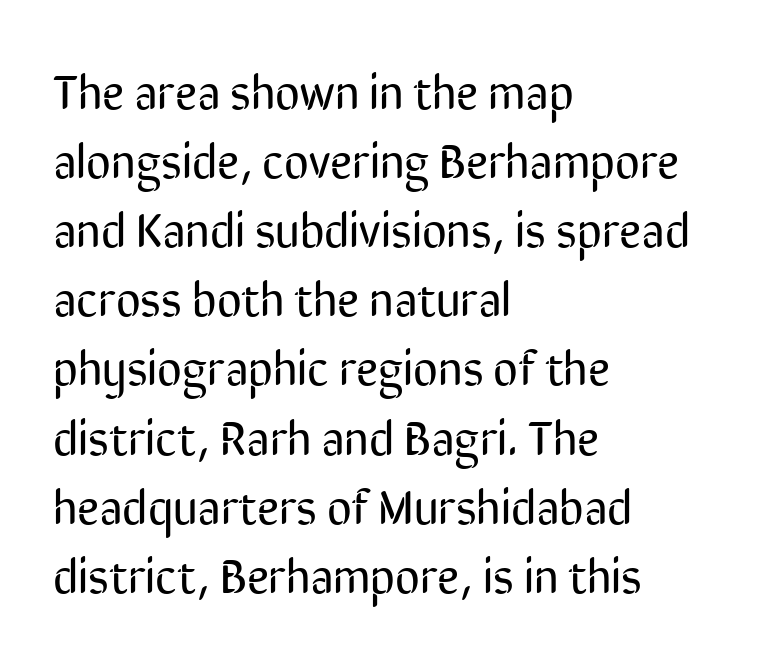
The image shows 48 px regular-weight, condensed sans-serif type, upright; set left-aligned, normal line spacing (1.44x), normal letter spacing, not underlined; low stroke contrast and a medium x-height.
